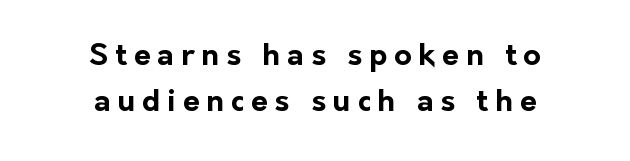
The image shows 30 px bold sans-serif type, upright; set centered, normal line spacing (1.53x), unusually wide letter spacing (+0.23 em), not underlined; low stroke contrast and a medium x-height.
